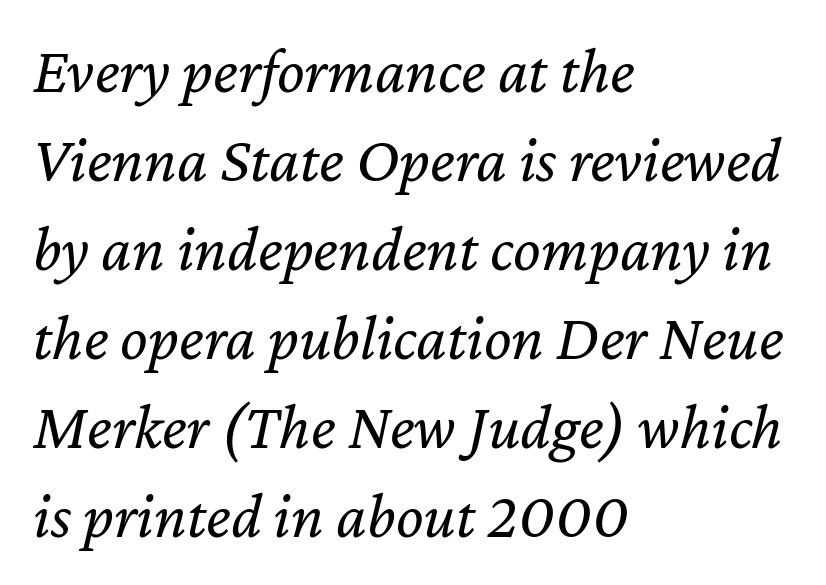
The foot of each line stays bare and open. Each letter keeps its own natural width here, so spacing adapts to shape. Notice how the passage keeps a crisp vertical edge on the left only. Default kerning and tracking; the words read as compact shapes.
